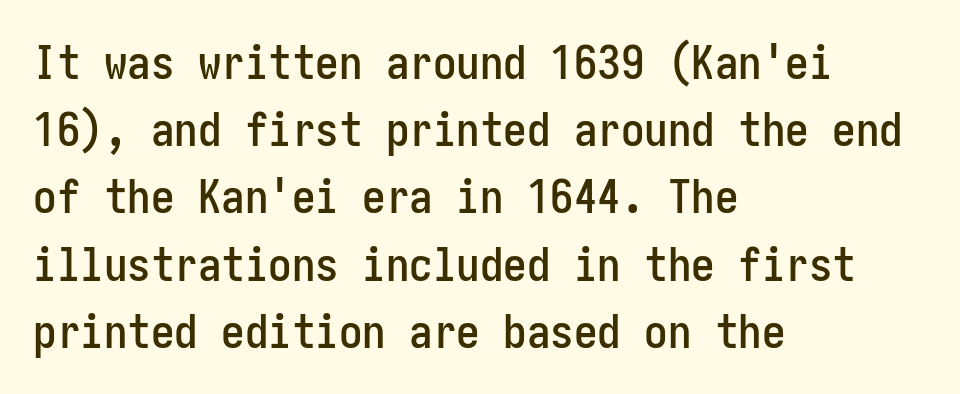
Q: Is the text italic (slanted)? A: No, it is upright.
Q: Is the typeface a serif or a sans-serif typeface? A: Sans-serif.
Q: Is the text underlined? A: No.
Q: How is the paragraph aligned? A: Left-aligned.
Q: Is the spacing between letters normal or unusually wide? A: Normal.
Q: Is the spacing between lines tight, normal or loose? A: Normal.
Q: Width (condensed, normal, or wide)? A: Condensed.
Q: Stroke contrast? A: Low.
Q: x-height? A: Medium.
